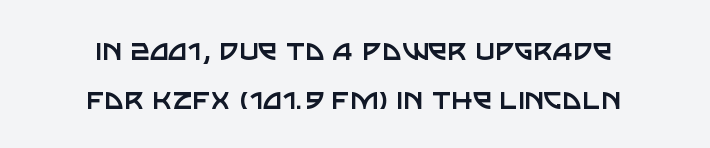
{"serif": "no", "italic": "no", "bold": "no", "weight": "regular", "width": "normal", "stroke_contrast": "low", "x_height": "large", "monospaced": "no", "underline": "no", "align": "center", "line_spacing": "normal", "line_spacing_ratio": 1.45, "letter_spacing": "normal", "letter_spacing_em": 0.0, "glyph_px": 34}
